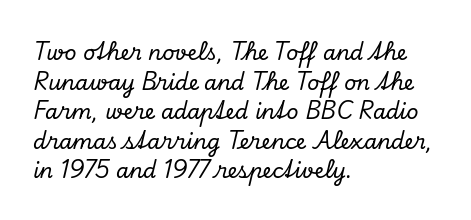
The image shows 21 px text type, italic (leaning right); set left-aligned, normal line spacing (1.41x), normal letter spacing, not underlined.
